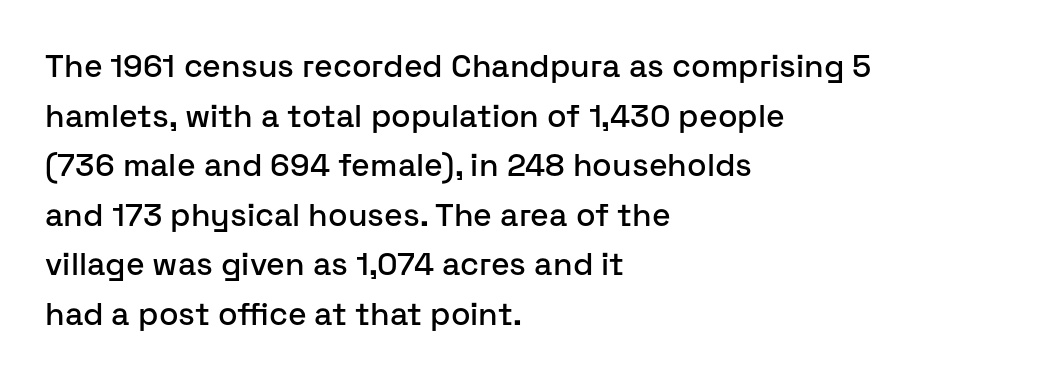
Normally led — the rows are evenly, conventionally spaced. The letters advance in unequal steps, a hallmark of proportional type. Honestly, the letter spacing is just normal — you wouldn't notice it. Short and long lines alike share a common starting point at left.
